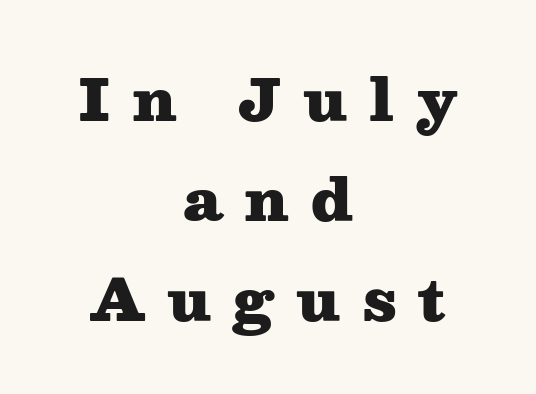
The font family rendered here belongs to the serif group. One-word summary of the alignment: center. This sample has the flowing, uneven cadence of proportional lettering. The characters look thick and weighty, a clear bold.
